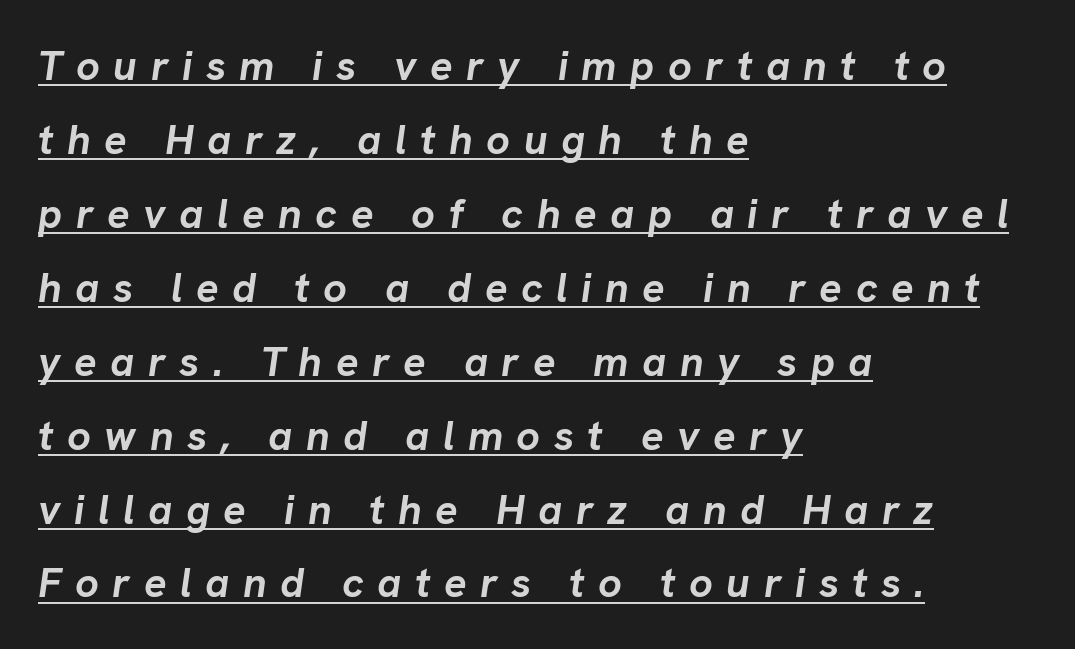
The image shows 42 px semibold type, italic (leaning right); set left-aligned, line spacing 1.76x, unusually wide letter spacing (+0.32 em), underlined; low stroke contrast and a medium x-height.
